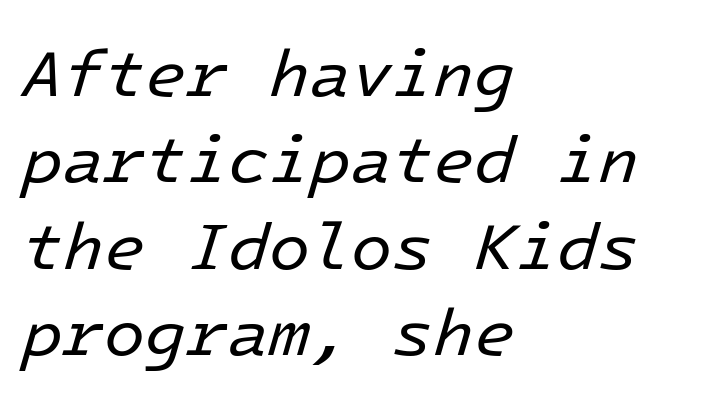
{"italic": "yes", "lean": "right", "slant_degrees": 16, "bold": "no", "weight": "regular", "width": "normal", "stroke_contrast": "low", "x_height": "medium", "underline": "no", "align": "left", "line_spacing": "normal", "line_spacing_ratio": 1.29, "letter_spacing": "normal", "letter_spacing_em": 0.0, "glyph_px": 67}
